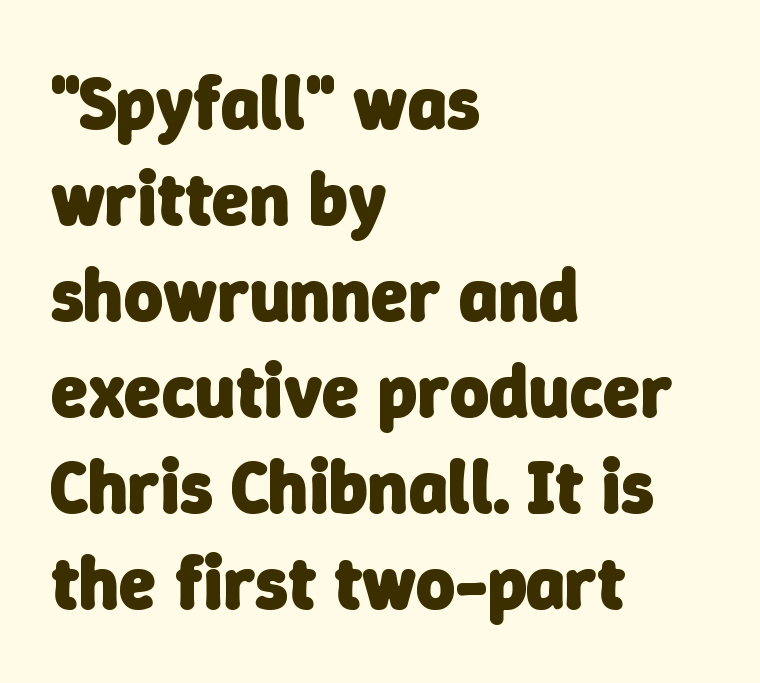
{"serif": "no", "bold": "yes", "weight": "heavy", "width": "normal", "stroke_contrast": "low", "x_height": "medium", "monospaced": "no", "underline": "no", "align": "left", "line_spacing": "normal", "line_spacing_ratio": 1.28, "letter_spacing": "normal", "letter_spacing_em": 0.0, "glyph_px": 75}
